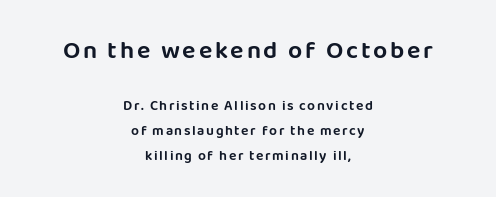
The image shows 25 px text type, upright; set centered, line spacing 1.77x, not underlined; the first (top) block is 1.79x larger.
